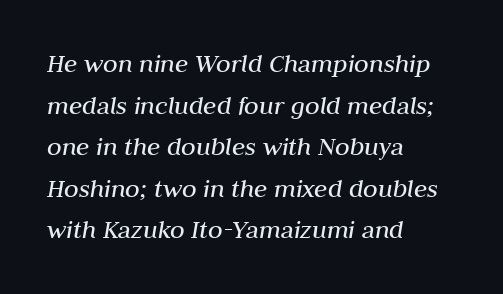
The image shows 27 px text type, italic (leaning right); set left-aligned, normal line spacing (1.54x), normal letter spacing, not underlined.
